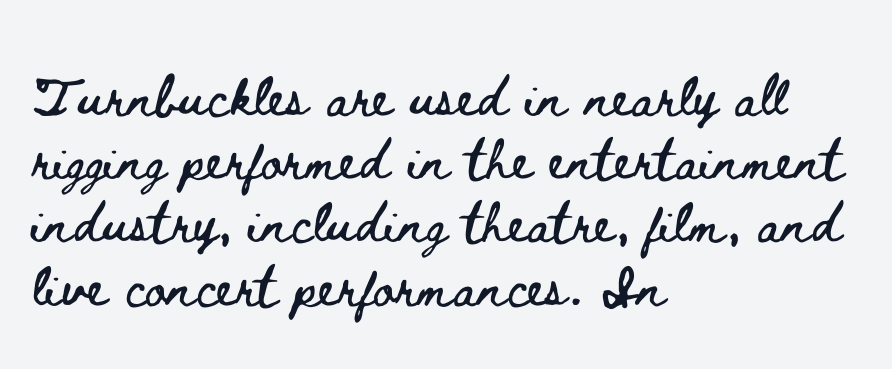
Q: Is the text italic (slanted)? A: Yes.
Q: Is the text underlined? A: No.
Q: How is the paragraph aligned? A: Left-aligned.
Q: Is the spacing between letters normal or unusually wide? A: Normal.
Q: Width (condensed, normal, or wide)? A: Wide.
Q: Stroke contrast? A: Low.
Q: x-height? A: Small.
Q: Monospaced? A: No.
